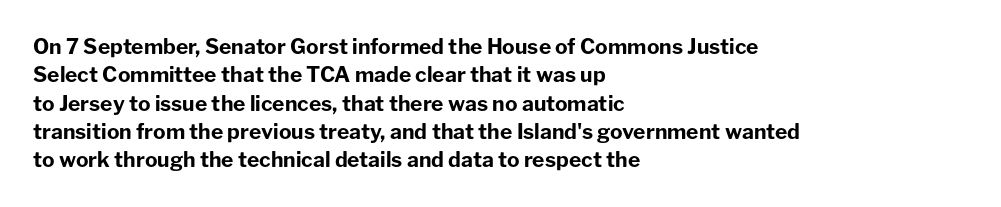
The lines in this sample share a left origin and differ only in where they stop. The block of text has a typical density, with ordinary space between rows. Posture: upright roman. The characters look thick and weighty, a clear bold. Letters rest on an invisible, unmarked baseline. There is no visible air inserted between adjacent glyphs.
